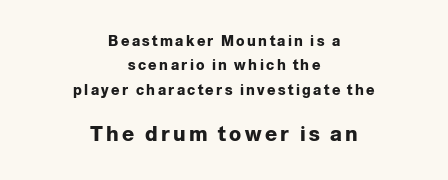
{"italic": "no", "bold": "yes", "underline": "no", "align": "center", "line_spacing_ratio": 1.75, "larger_block": "second", "size_ratio": 1.43, "glyph_px": 20}
